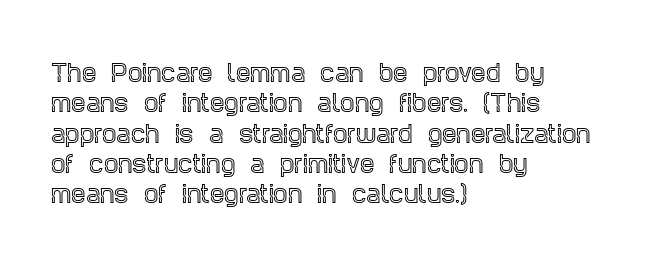
Q: Is the text italic (slanted)? A: No, it is upright.
Q: Is the text underlined? A: No.
Q: How is the paragraph aligned? A: Left-aligned.
Q: Is the spacing between letters normal or unusually wide? A: Normal.
Q: Is the spacing between lines tight, normal or loose? A: Normal.
